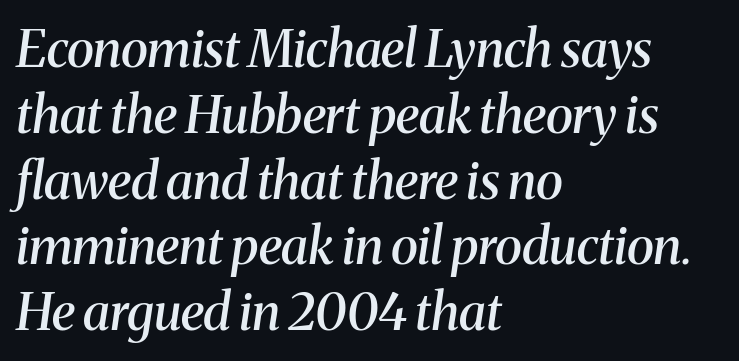
{"serif": "yes", "italic": "yes", "lean": "right", "slant_degrees": 8, "bold": "semi", "weight": "semibold", "width": "normal", "stroke_contrast": "medium", "x_height": "medium", "monospaced": "no", "underline": "no", "align": "left", "line_spacing": "normal", "line_spacing_ratio": 1.29, "letter_spacing": "normal", "letter_spacing_em": 0.0, "glyph_px": 51}
